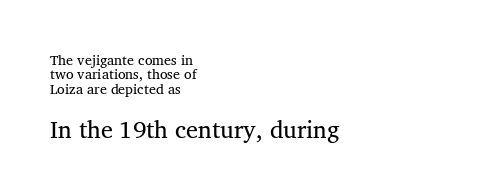
{"underline": "no", "align": "left", "line_spacing": "tight", "line_spacing_ratio": 1.03, "letter_spacing": "normal", "letter_spacing_em": 0.0, "larger_block": "second", "size_ratio": 1.71, "glyph_px": 24}
